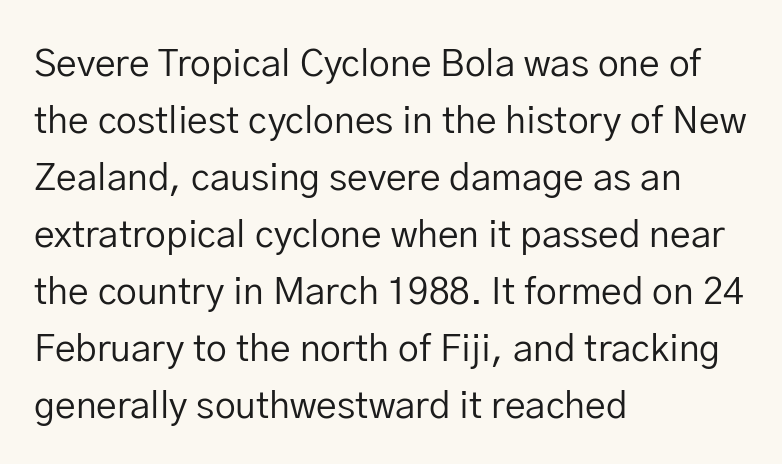
{"serif": "no", "italic": "no", "bold": "no", "weight": "regular", "width": "normal", "stroke_contrast": "low", "x_height": "medium", "monospaced": "no", "underline": "no", "align": "left", "line_spacing": "normal", "line_spacing_ratio": 1.54, "letter_spacing": "normal", "letter_spacing_em": 0.0, "glyph_px": 37}
